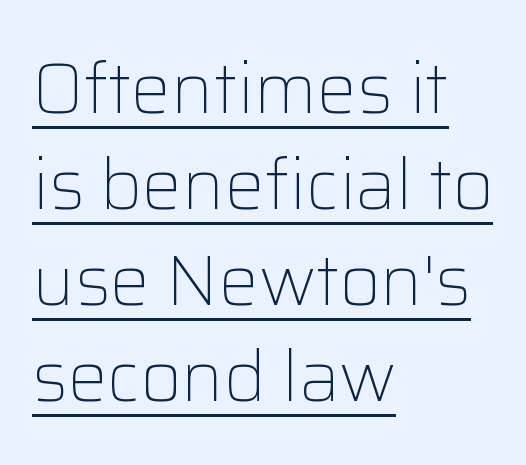
Look at the tracking — it's just the regular setting, nothing added. This is roman type, the default non-slanted kind. Honestly, the row spacing looks completely unremarkable. In terms of letterform style, serifs are entirely absent.
